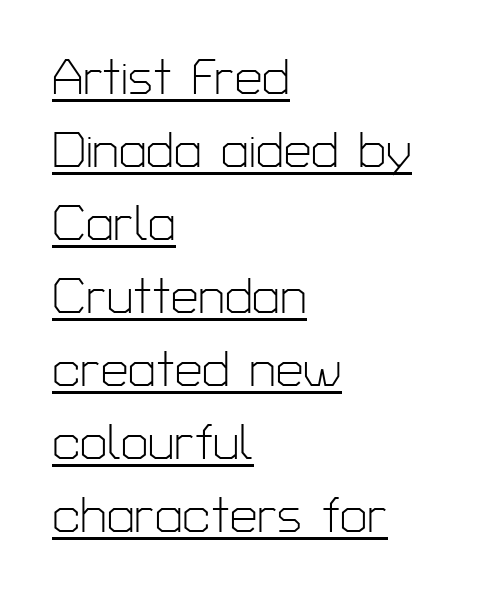
The image shows 49 px light sans-serif type, upright; set left-aligned, normal line spacing (1.49x), normal letter spacing, underlined; low stroke contrast and a medium x-height.
